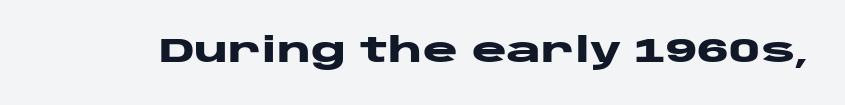
Q: Is the text bold? A: Yes.
Q: Is the text italic (slanted)? A: No, it is upright.
Q: Is the typeface a serif or a sans-serif typeface? A: Sans-serif.
Q: Is the text underlined? A: No.
Q: Is the spacing between letters normal or unusually wide? A: Normal.
Q: Width (condensed, normal, or wide)? A: Wide.
Q: Stroke contrast? A: Low.
Q: x-height? A: Large.
Q: Monospaced? A: No.
